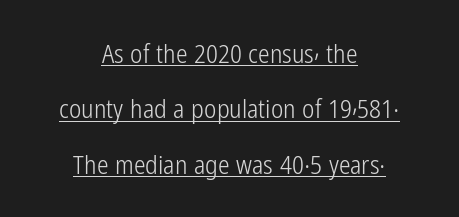
The image shows 26 px text type, upright; set centered, loose line spacing (2.13x), normal letter spacing, underlined.
